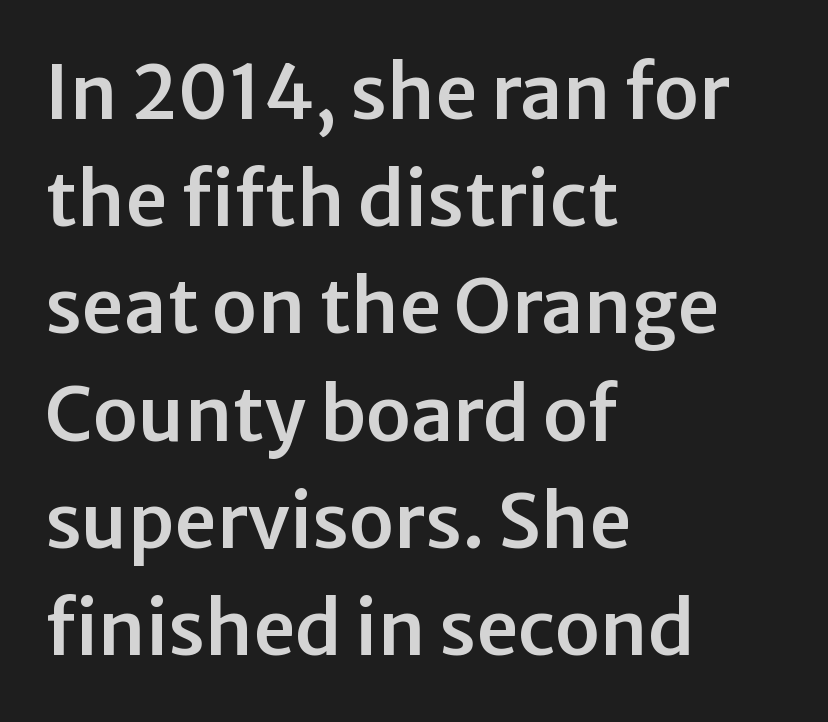
{"serif": "no", "italic": "no", "width": "normal", "stroke_contrast": "low", "x_height": "medium", "monospaced": "no", "underline": "no", "align": "left", "line_spacing": "normal", "line_spacing_ratio": 1.43, "letter_spacing": "normal", "letter_spacing_em": 0.0, "glyph_px": 75}
